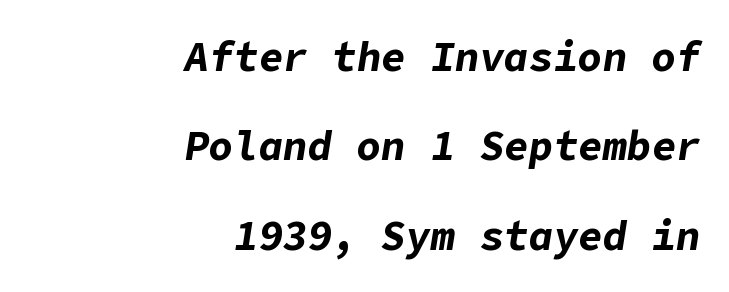
Q: Is the text bold? A: Yes.
Q: Is the text italic (slanted)? A: Yes, it leans right by about 9 degrees.
Q: Is the text underlined? A: No.
Q: How is the paragraph aligned? A: Right-aligned.
Q: Is the spacing between letters normal or unusually wide? A: Normal.
Q: Is the spacing between lines tight, normal or loose? A: Loose.
Q: Width (condensed, normal, or wide)? A: Normal.
Q: Stroke contrast? A: Low.
Q: x-height? A: Medium.
